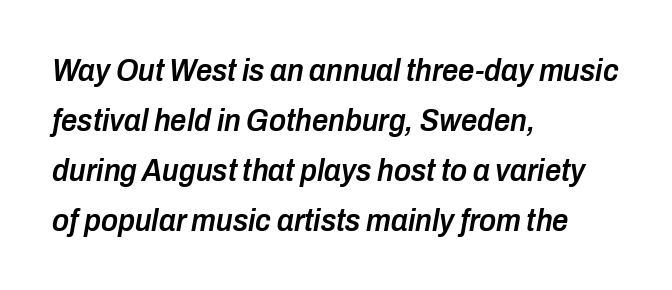
Q: Is the text bold? A: Semi-bold.
Q: Is the text italic (slanted)? A: Yes, it leans right by about 10 degrees.
Q: Is the text underlined? A: No.
Q: How is the paragraph aligned? A: Left-aligned.
Q: Is the spacing between letters normal or unusually wide? A: Normal.
Q: Is the spacing between lines tight, normal or loose? A: Normal.
Q: Width (condensed, normal, or wide)? A: Condensed.
Q: Stroke contrast? A: Low.
Q: x-height? A: Medium.
Q: Monospaced? A: No.
